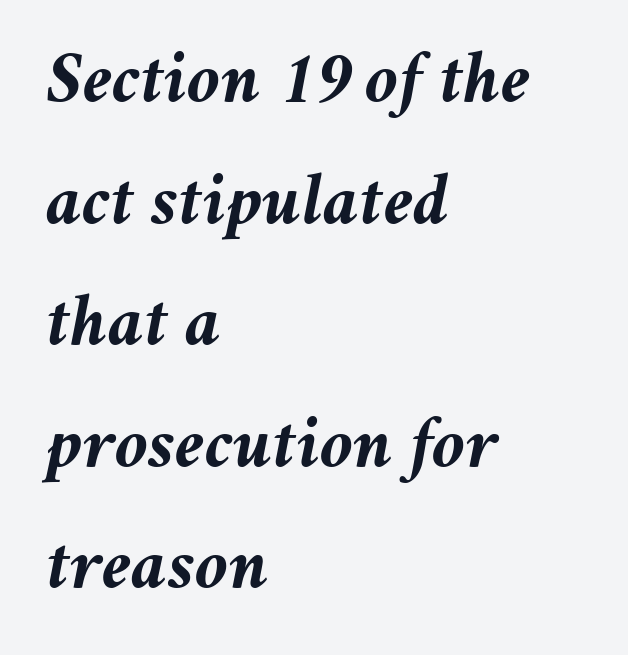
Q: Is the text bold? A: Yes.
Q: Is the text italic (slanted)? A: Yes, it leans right by about 11 degrees.
Q: Is the text underlined? A: No.
Q: How is the paragraph aligned? A: Left-aligned.
Q: Is the spacing between letters normal or unusually wide? A: Normal.
Q: Is the spacing between lines tight, normal or loose? A: Normal.
Q: Width (condensed, normal, or wide)? A: Normal.
Q: Stroke contrast? A: Medium.
Q: x-height? A: Medium.
Q: Monospaced? A: No.
